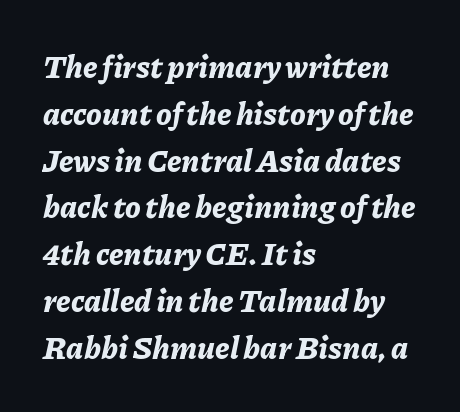
Q: Is the text bold? A: Yes.
Q: Is the text italic (slanted)? A: Yes, it leans right by about 11 degrees.
Q: Is the text underlined? A: No.
Q: How is the paragraph aligned? A: Left-aligned.
Q: Is the spacing between letters normal or unusually wide? A: Normal.
Q: Is the spacing between lines tight, normal or loose? A: Normal.
Q: Width (condensed, normal, or wide)? A: Normal.
Q: Stroke contrast? A: Low.
Q: x-height? A: Medium.
Q: Monospaced? A: No.
